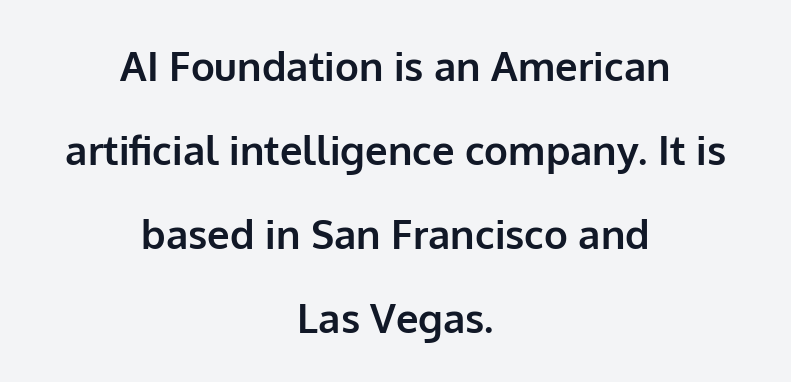
{"serif": "no", "italic": "no", "bold": "yes", "weight": "bold", "width": "normal", "stroke_contrast": "low", "x_height": "medium", "monospaced": "no", "underline": "no", "align": "center", "line_spacing": "loose", "line_spacing_ratio": 2.1, "letter_spacing": "normal", "letter_spacing_em": 0.0, "glyph_px": 40}
